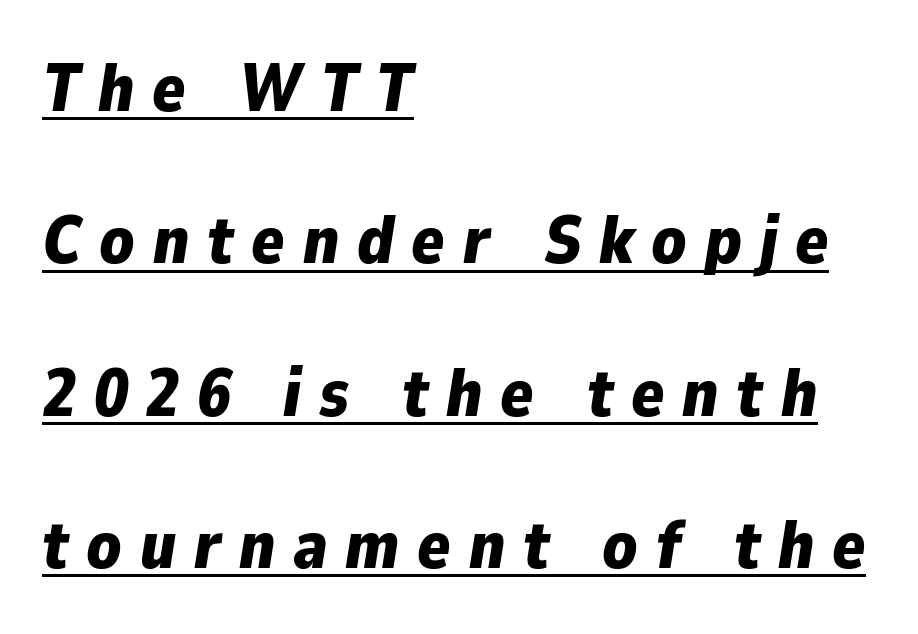
This is oblique type, the kind used for emphasis or titles. Quick note: underline on. Thick stems and heavy bowls — unmistakably bold. Rows of type keep a wide berth in the vertical direction.
